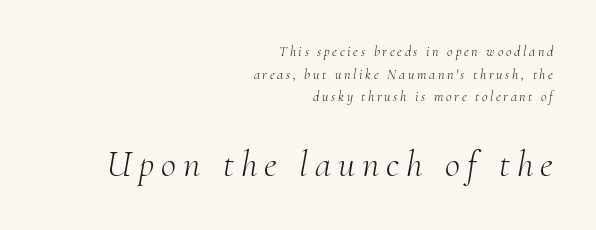
{"serif": "yes", "italic": "yes", "lean": "right", "slant_degrees": 10, "bold": "no", "weight": "light", "width": "normal", "stroke_contrast": "medium", "x_height": "small", "monospaced": "no", "underline": "no", "align": "right", "line_spacing": "normal", "line_spacing_ratio": 1.62, "larger_block": "second", "size_ratio": 2.64, "glyph_px": 37}
